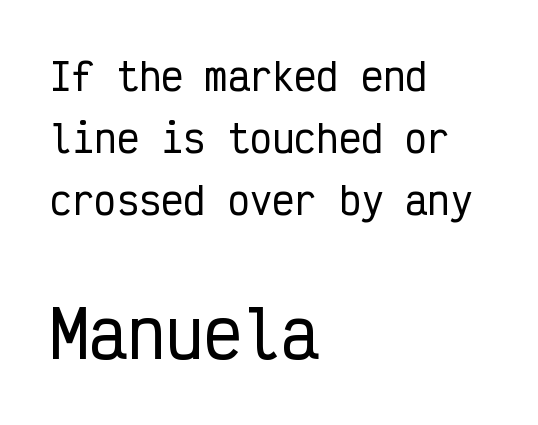
The image shows 64 px condensed sans-serif type, upright, monospaced; set left-aligned, normal line spacing (1.68x), normal letter spacing, not underlined; the second (bottom) block is 1.73x larger; low stroke contrast and a medium x-height.
